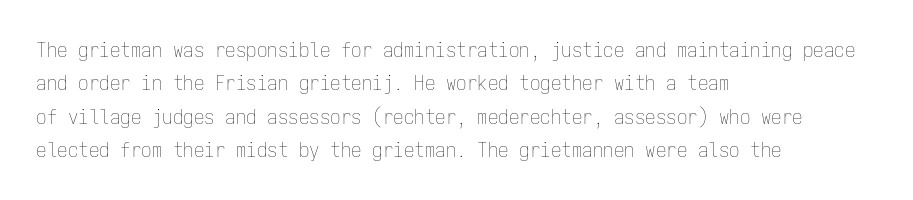
How would I describe the line gaps? Plain and ordinary. Weight: in the light-to-regular range. The type is set solid horizontally, with unmodified tracking. The lines are quadded left.
